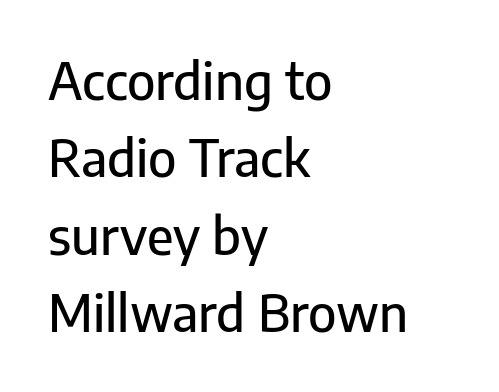
The image shows 50 px sans-serif type, upright; set left-aligned, normal line spacing (1.55x), normal letter spacing, not underlined; low stroke contrast and a medium x-height.
